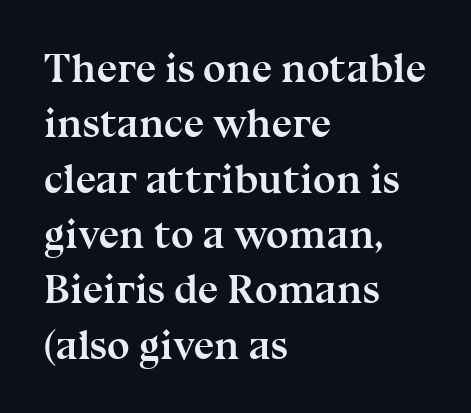
Q: Is the text bold? A: Yes.
Q: Is the text italic (slanted)? A: No, it is upright.
Q: Is the typeface a serif or a sans-serif typeface? A: Serif.
Q: Is the text underlined? A: No.
Q: How is the paragraph aligned? A: Left-aligned.
Q: Is the spacing between letters normal or unusually wide? A: Normal.
Q: Is the spacing between lines tight, normal or loose? A: Normal.
Q: Width (condensed, normal, or wide)? A: Normal.
Q: Stroke contrast? A: Medium.
Q: x-height? A: Medium.
Q: Monospaced? A: No.
